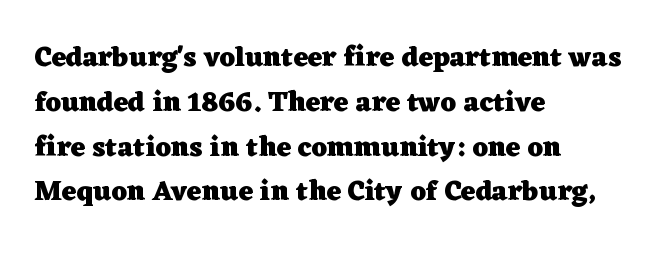
Q: Is the text bold? A: Yes.
Q: Is the text italic (slanted)? A: No, it is upright.
Q: Is the typeface a serif or a sans-serif typeface? A: Serif.
Q: Is the text underlined? A: No.
Q: How is the paragraph aligned? A: Left-aligned.
Q: Is the spacing between letters normal or unusually wide? A: Normal.
Q: Is the spacing between lines tight, normal or loose? A: Normal.
Q: Width (condensed, normal, or wide)? A: Wide.
Q: Stroke contrast? A: Low.
Q: x-height? A: Medium.
Q: Monospaced? A: No.
